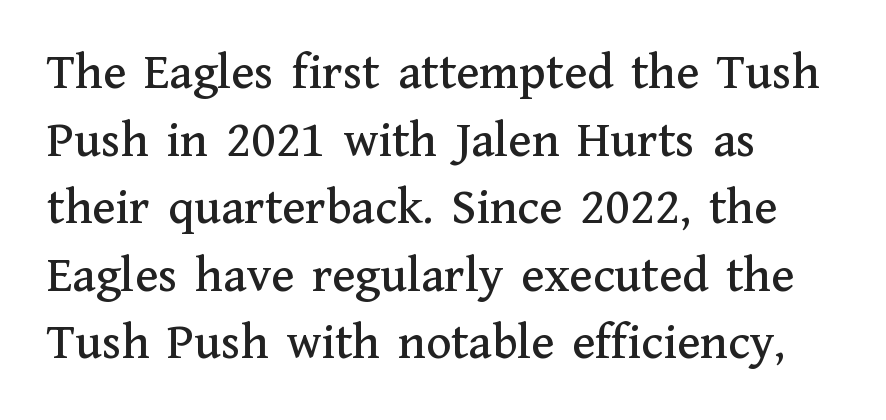
Serifs: yes, visible at the terminals of the letterforms. One glance says typical: line gaps are just what's usual. The text block is weighted toward the left margin, trailing off unevenly rightward. The lettering stays uniformly vertical, giving the passage a roman look. The baseline area is clear.
